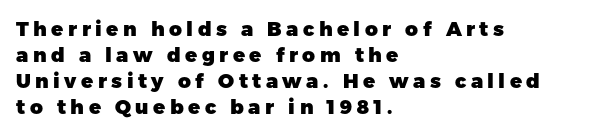
Q: Is the text bold? A: Yes.
Q: Is the text italic (slanted)? A: No, it is upright.
Q: Is the text underlined? A: No.
Q: How is the paragraph aligned? A: Left-aligned.
Q: Is the spacing between letters normal or unusually wide? A: Unusually wide.
Q: Is the spacing between lines tight, normal or loose? A: Normal.
